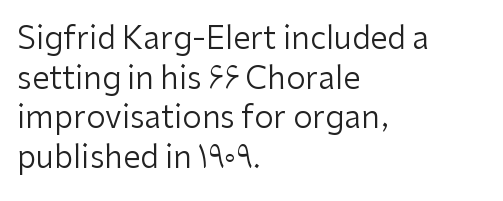
Upright lettering throughout. Compared with a typical body face, this is equally light or lighter still. This sample keeps an unexceptional amount of space between lines. The type family on display is of the sans-serif kind. Notice how the passage keeps a crisp vertical edge on the left only. These lines are rendered in a variable-pitch font.
